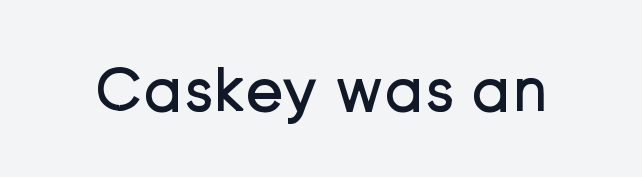
The image shows 64 px regular-weight sans-serif type, upright; set normal letter spacing, not underlined; low stroke contrast and a medium x-height.
